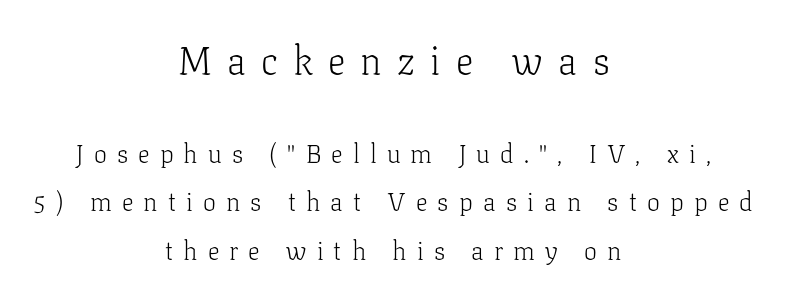
Q: Is the text bold? A: No.
Q: Is the text italic (slanted)? A: No, it is upright.
Q: Is the typeface a serif or a sans-serif typeface? A: Serif.
Q: Is the text underlined? A: No.
Q: How is the paragraph aligned? A: Centered.
Q: Is the spacing between letters normal or unusually wide? A: Unusually wide.
Q: Which block of text is set in a larger size, the first (top) or the second (bottom)? A: The first (top) one.
Q: Width (condensed, normal, or wide)? A: Normal.
Q: Stroke contrast? A: Low.
Q: x-height? A: Medium.
Q: Monospaced? A: No.
